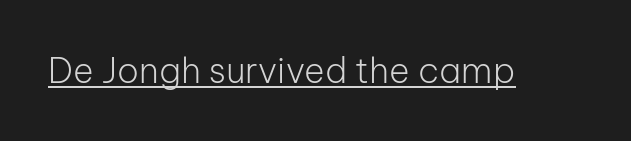
The image shows 35 px light sans-serif type, upright; set normal letter spacing, underlined; low stroke contrast and a medium x-height.
